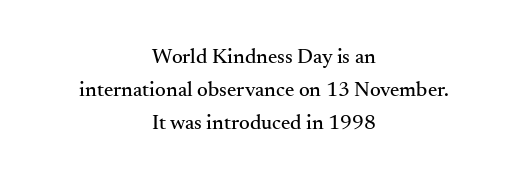
{"italic": "no", "underline": "no", "align": "center", "line_spacing": "normal", "line_spacing_ratio": 1.56, "letter_spacing": "normal", "letter_spacing_em": 0.0, "glyph_px": 21}
